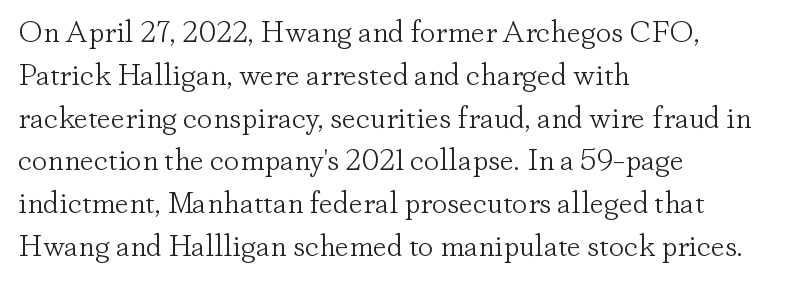
Q: Is the text bold? A: No.
Q: Is the text italic (slanted)? A: No, it is upright.
Q: Is the typeface a serif or a sans-serif typeface? A: Serif.
Q: Is the text underlined? A: No.
Q: How is the paragraph aligned? A: Left-aligned.
Q: Is the spacing between letters normal or unusually wide? A: Normal.
Q: Is the spacing between lines tight, normal or loose? A: Normal.
Q: Width (condensed, normal, or wide)? A: Normal.
Q: Stroke contrast? A: Low.
Q: x-height? A: Small.
Q: Monospaced? A: No.
